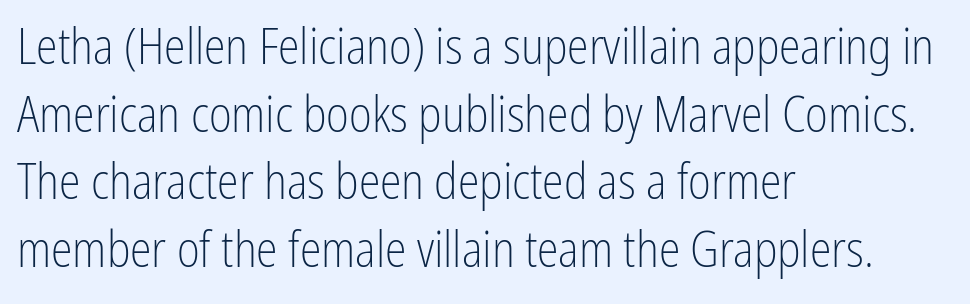
The image shows 49 px light, condensed sans-serif type, upright; set left-aligned, normal line spacing (1.38x), normal letter spacing, not underlined; low stroke contrast and a medium x-height.
